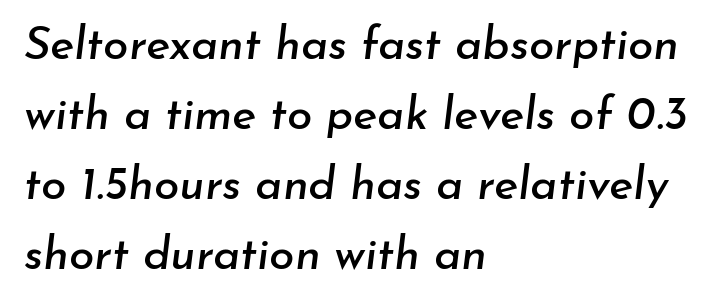
Varying glyph widths throughout — classic text-font behaviour. This sample uses plain, unmodified letter spacing. Line starts are locked; line ends wander. Style check: oblique.
